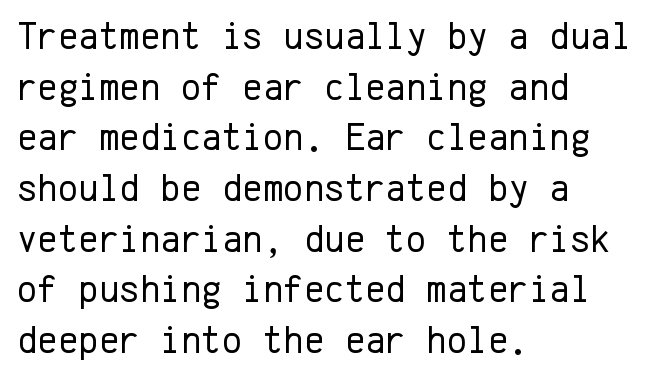
The image shows 39 px regular-weight sans-serif type, upright, monospaced; set left-aligned, normal line spacing (1.3x), normal letter spacing, not underlined; low stroke contrast and a medium x-height.
